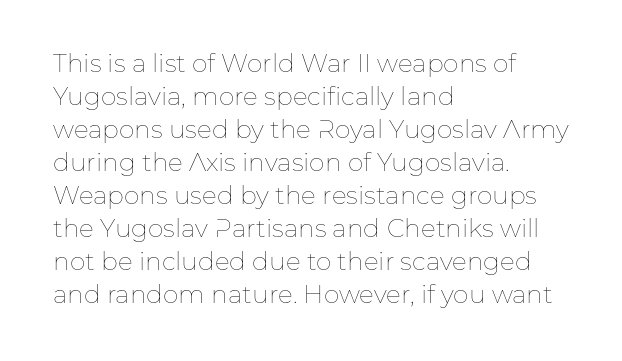
{"italic": "no", "bold": "no", "underline": "no", "align": "left", "line_spacing": "normal", "line_spacing_ratio": 1.32, "letter_spacing": "normal", "letter_spacing_em": 0.0, "glyph_px": 25}
